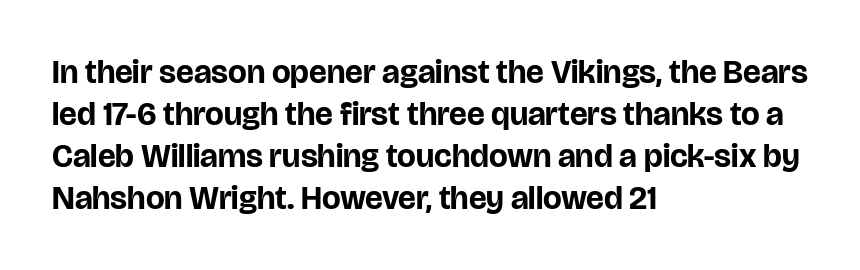
{"serif": "no", "italic": "no", "bold": "yes", "weight": "bold", "width": "normal", "stroke_contrast": "low", "x_height": "large", "monospaced": "no", "underline": "no", "align": "left", "line_spacing": "normal", "line_spacing_ratio": 1.27, "letter_spacing": "normal", "letter_spacing_em": 0.0, "glyph_px": 33}
